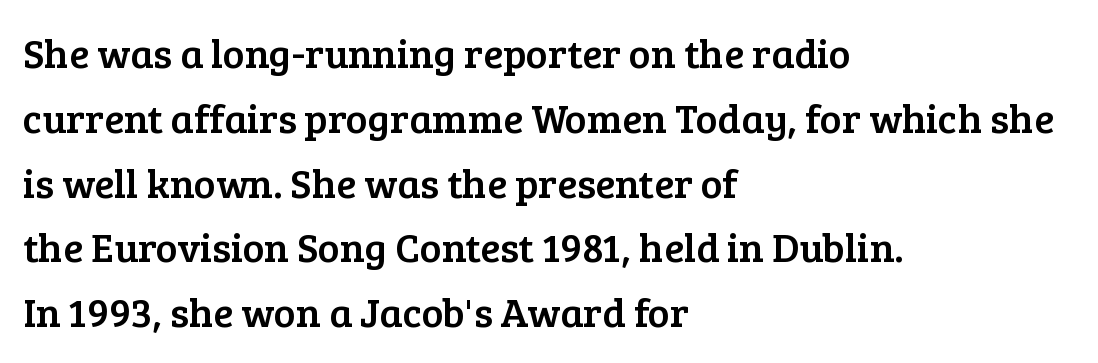
The passage shown is typed in a proportional face where columns would drift. Characters remain perfectly vertical along every line. If you drew a ruler down the left edge, every line would touch it. The glyphs are unaccompanied by any horizontal stroke below them. The letterforms sit shoulder to shoulder at normal distance. These lines are composed in type with serifs.
